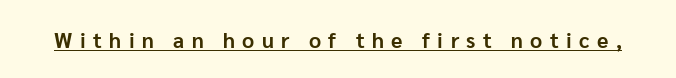
{"italic": "no", "bold": "yes", "underline": "yes", "letter_spacing": "wide", "letter_spacing_em": 0.35, "glyph_px": 21}
